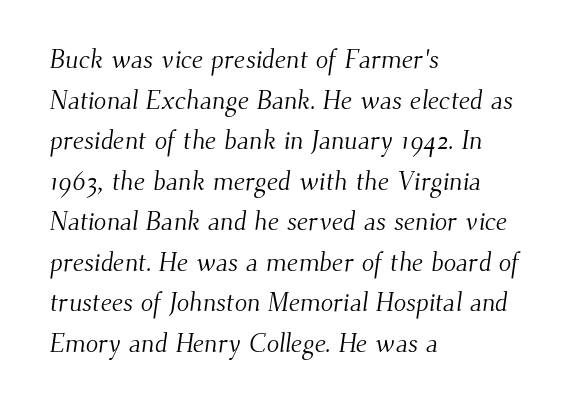
The image shows 26 px text type; set left-aligned, normal line spacing (1.56x), normal letter spacing, not underlined.
